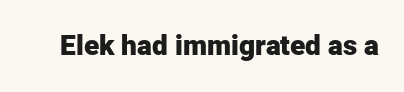
{"serif": "no", "italic": "no", "bold": "yes", "weight": "heavy", "width": "normal", "stroke_contrast": "low", "x_height": "medium", "monospaced": "no", "underline": "no", "letter_spacing": "normal", "letter_spacing_em": 0.0, "glyph_px": 28}
